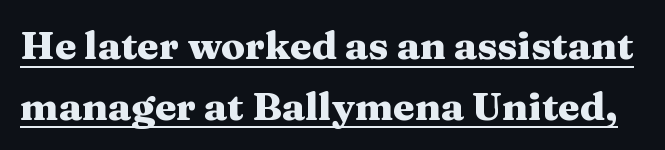
What decoration does the sample have? An underline. Font category for this specimen: serif. Compared with an ordinary text face, these strokes are far heavier — a full bold. Tracking here is standard; glyphs follow each other at the usual distance. What's the leading like? Ordinary, nothing unusual. It's the straight-up-and-down kind of type.
